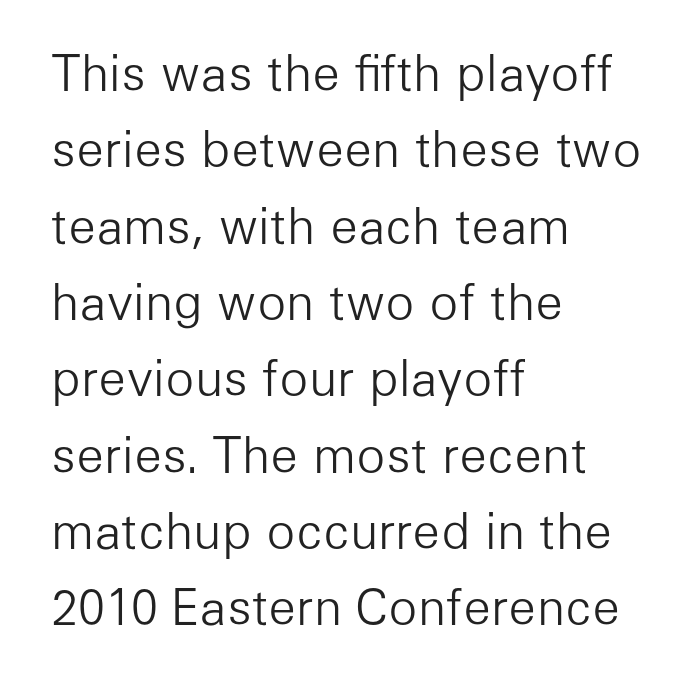
Q: Is the text bold? A: No.
Q: Is the text italic (slanted)? A: No, it is upright.
Q: Is the typeface a serif or a sans-serif typeface? A: Sans-serif.
Q: Is the text underlined? A: No.
Q: How is the paragraph aligned? A: Left-aligned.
Q: Is the spacing between letters normal or unusually wide? A: Normal.
Q: Is the spacing between lines tight, normal or loose? A: Normal.
Q: Width (condensed, normal, or wide)? A: Normal.
Q: Stroke contrast? A: Low.
Q: x-height? A: Medium.
Q: Monospaced? A: No.
